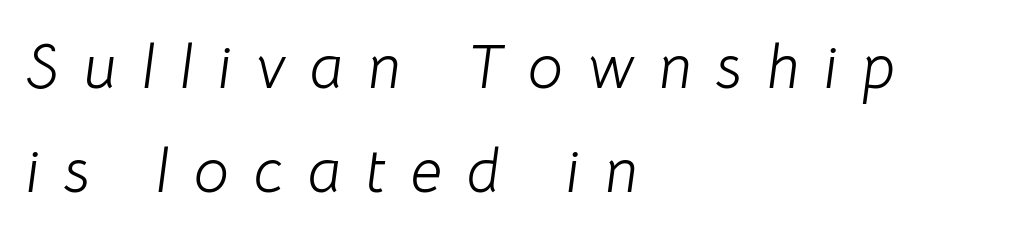
The image shows 62 px light type, italic (leaning right); set left-aligned, normal line spacing (1.67x), unusually wide letter spacing (+0.4 em), not underlined; low stroke contrast and a medium x-height.
